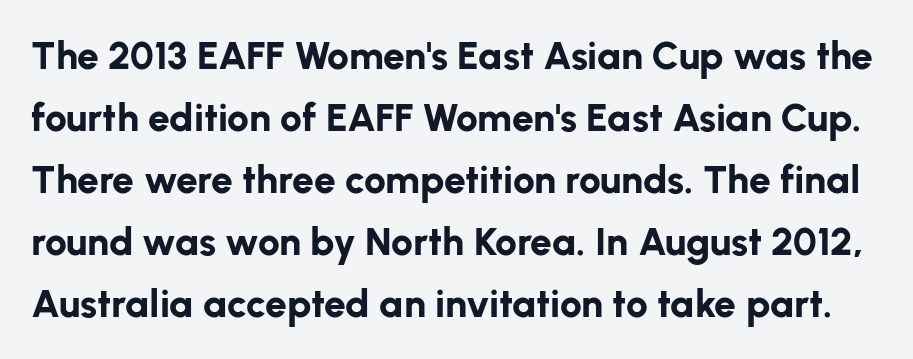
Q: Is the text bold? A: Yes.
Q: Is the text italic (slanted)? A: No, it is upright.
Q: Is the typeface a serif or a sans-serif typeface? A: Sans-serif.
Q: Is the text underlined? A: No.
Q: Is the spacing between letters normal or unusually wide? A: Normal.
Q: Is the spacing between lines tight, normal or loose? A: Normal.
Q: Width (condensed, normal, or wide)? A: Normal.
Q: Stroke contrast? A: Low.
Q: x-height? A: Medium.
Q: Monospaced? A: No.
